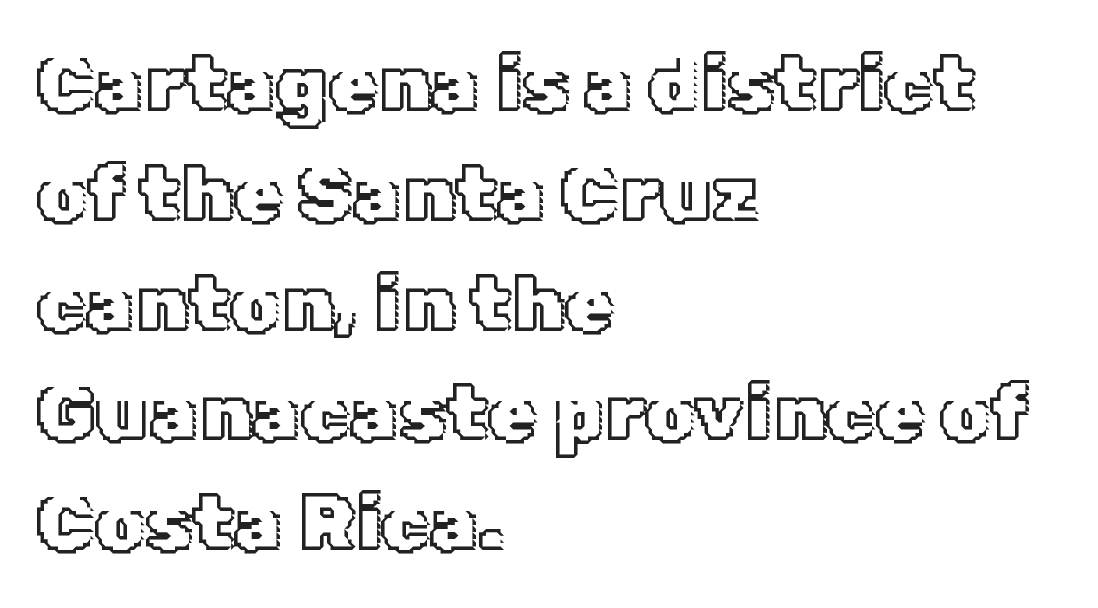
Q: Is the text italic (slanted)? A: No, it is upright.
Q: Is the text underlined? A: No.
Q: How is the paragraph aligned? A: Left-aligned.
Q: Is the spacing between letters normal or unusually wide? A: Normal.
Q: Is the spacing between lines tight, normal or loose? A: Normal.
Q: Width (condensed, normal, or wide)? A: Normal.
Q: x-height? A: Medium.
Q: Monospaced? A: No.
